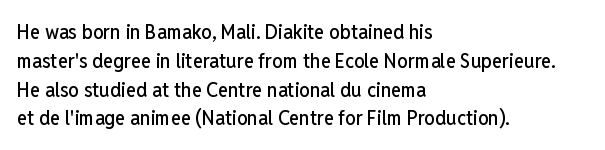
The image shows 21 px text type, upright; set left-aligned, normal line spacing (1.37x), normal letter spacing, not underlined.
